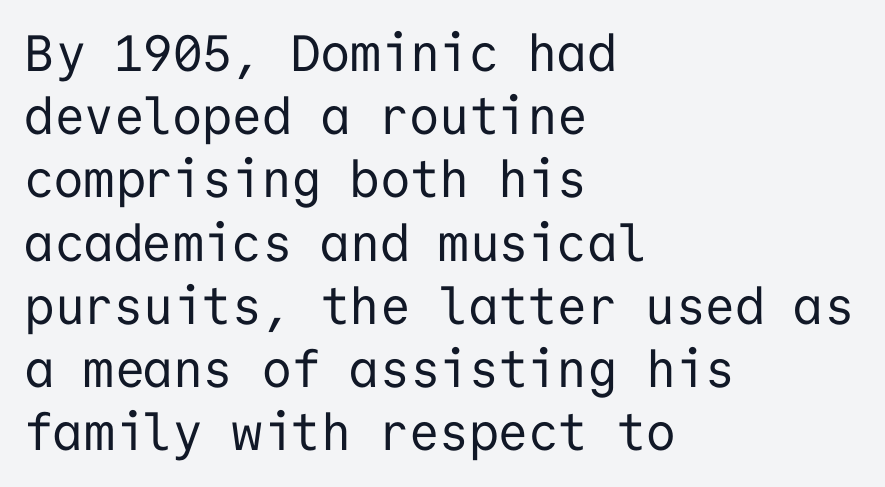
The image shows 51 px regular-weight sans-serif type, upright, monospaced; set left-aligned, line spacing 1.24x, normal letter spacing, not underlined; low stroke contrast and a medium x-height.
